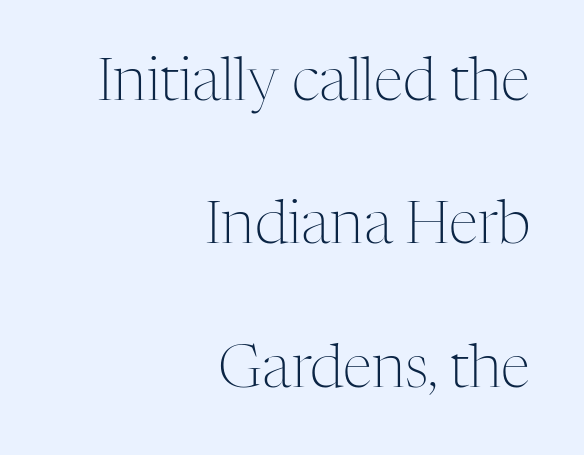
The designer went with a serif here, giving each stem small feet. It's the straight-up-and-down kind of type. Visually the block forms a straight wall on the right and a jagged coastline on the left. A typesetter would call this leading open, well beyond the default. Caption: standard tracking, unaltered.
